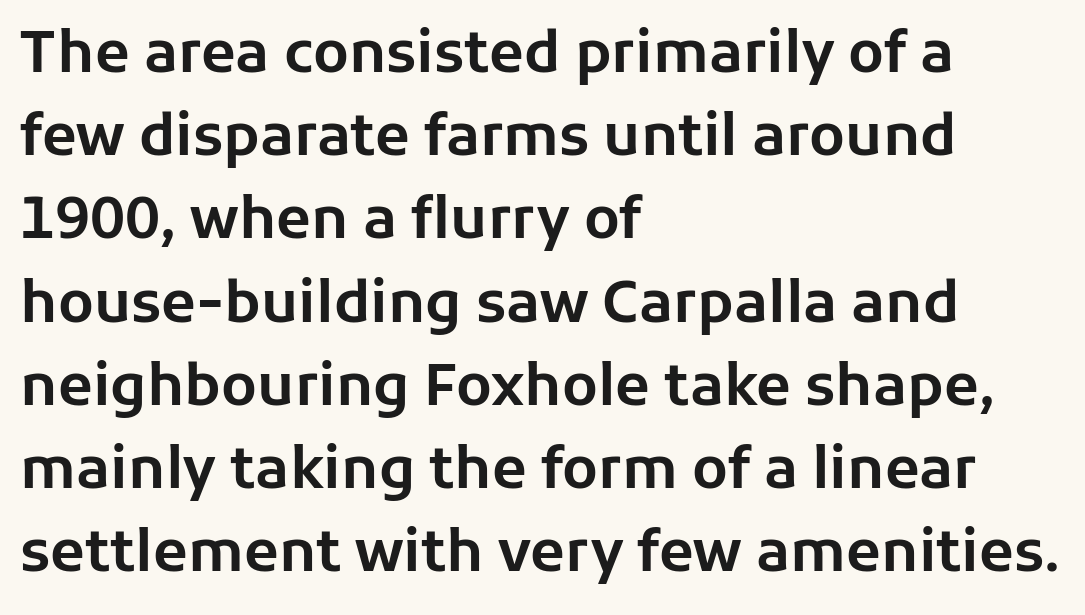
Q: Is the text italic (slanted)? A: No, it is upright.
Q: Is the typeface a serif or a sans-serif typeface? A: Sans-serif.
Q: Is the text underlined? A: No.
Q: How is the paragraph aligned? A: Left-aligned.
Q: Is the spacing between letters normal or unusually wide? A: Normal.
Q: Is the spacing between lines tight, normal or loose? A: Normal.
Q: Width (condensed, normal, or wide)? A: Normal.
Q: Stroke contrast? A: Low.
Q: x-height? A: Medium.
Q: Monospaced? A: No.
